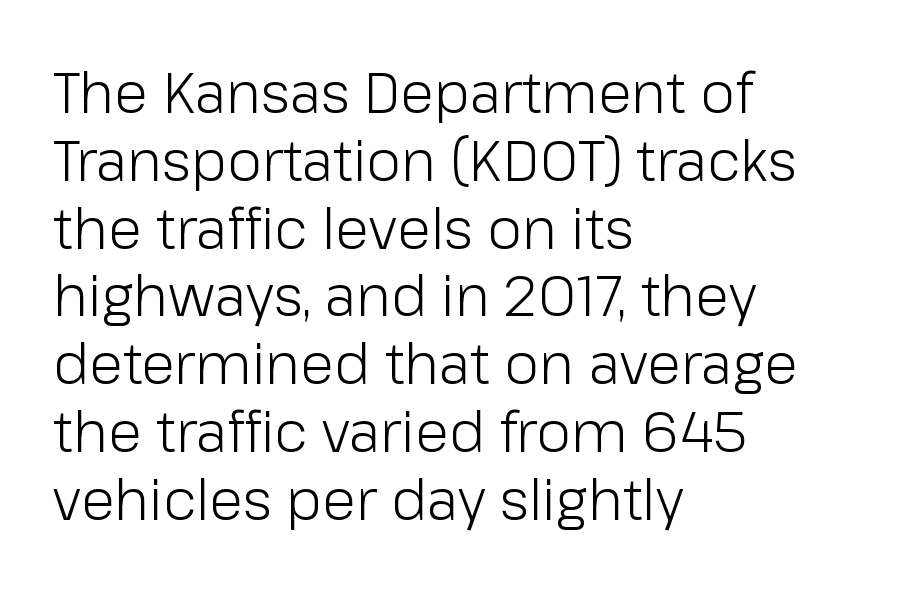
The image shows 56 px light sans-serif type, upright; set left-aligned, line spacing 1.21x, normal letter spacing, not underlined; low stroke contrast and a medium x-height.
